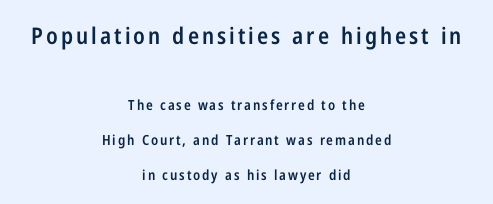
The passage is arranged like a title page — every line centered. Every stem runs plumb, perpendicular to the baseline. Widely set lines give the paragraph a tall, airy silhouette. No word sits above an underline. Bold? Not quite — semibold, heavier than regular but stopping short. Scale decreases going downward across the two blocks.
